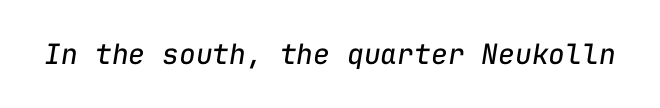
Q: Is the text bold? A: No.
Q: Is the text italic (slanted)? A: Yes, it leans right by about 9 degrees.
Q: Is the text underlined? A: No.
Q: Is the spacing between letters normal or unusually wide? A: Normal.
Q: Width (condensed, normal, or wide)? A: Normal.
Q: Stroke contrast? A: Low.
Q: x-height? A: Medium.
Q: Monospaced? A: Yes.
